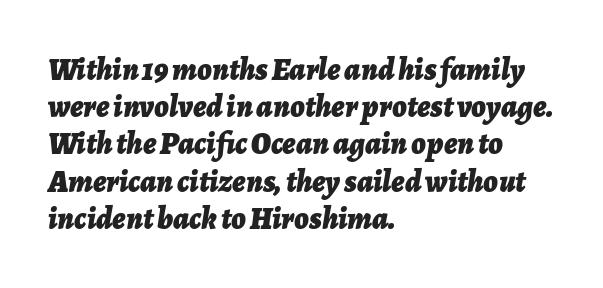
Q: Is the text bold? A: Yes.
Q: Is the text italic (slanted)? A: Yes, it leans right by about 7 degrees.
Q: Is the text underlined? A: No.
Q: How is the paragraph aligned? A: Left-aligned.
Q: Is the spacing between letters normal or unusually wide? A: Normal.
Q: Width (condensed, normal, or wide)? A: Normal.
Q: Stroke contrast? A: Low.
Q: x-height? A: Medium.
Q: Monospaced? A: No.
